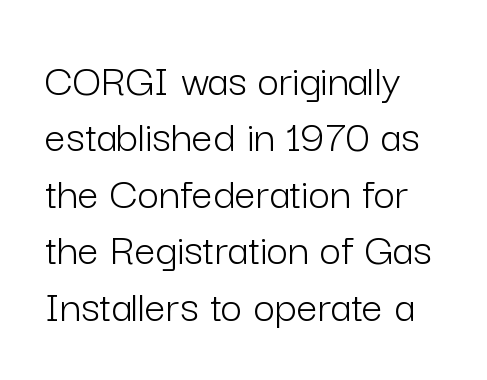
{"serif": "no", "italic": "no", "bold": "no", "weight": "light", "width": "normal", "stroke_contrast": "low", "x_height": "medium", "monospaced": "no", "underline": "no", "align": "left", "line_spacing_ratio": 1.2, "letter_spacing": "normal", "letter_spacing_em": 0.0, "glyph_px": 47}
